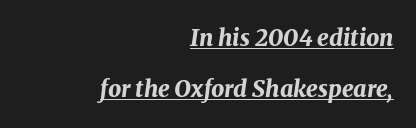
The letters sit at their default tracking, neither squeezed nor spread. What decoration does the sample have? An underline. Where is the straight margin? On the right. The vertical gap from one line to the next is large. The characters look thick and weighty, a clear bold.
